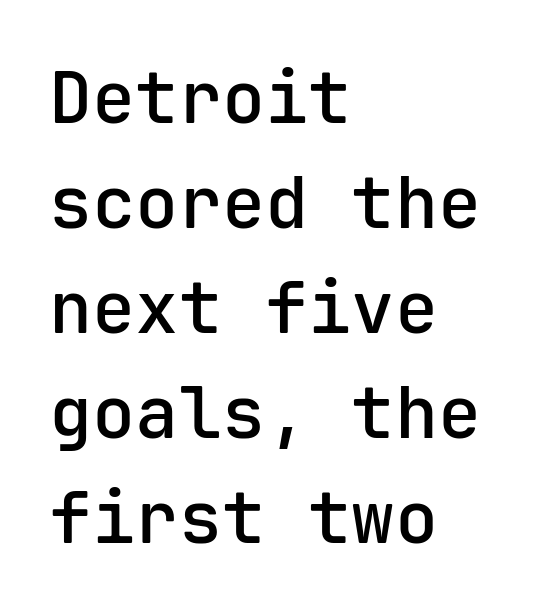
{"serif": "no", "italic": "no", "bold": "semi", "weight": "semibold", "width": "normal", "stroke_contrast": "low", "x_height": "medium", "monospaced": "yes", "underline": "no", "align": "left", "line_spacing": "normal", "line_spacing_ratio": 1.46, "letter_spacing": "normal", "letter_spacing_em": 0.0, "glyph_px": 72}
